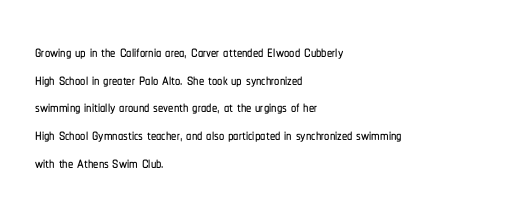
{"italic": "no", "underline": "no", "align": "left", "line_spacing": "normal", "line_spacing_ratio": 1.32, "letter_spacing": "normal", "letter_spacing_em": 0.0, "glyph_px": 21}
